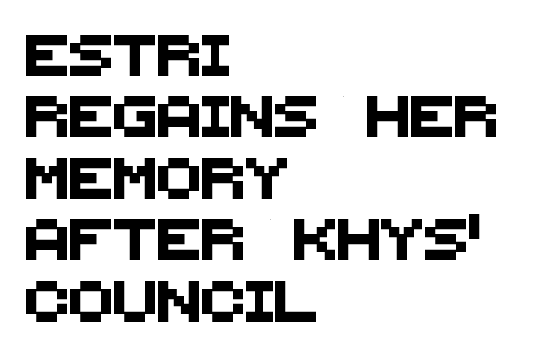
Evenly set lines give the paragraph a standard silhouette. The line texture is even and compact thanks to regular tracking. I'd call this a sans setting — the letters go barefoot. Varying glyph widths throughout — classic text-font behaviour. Decoration check: the copy has no underline.
